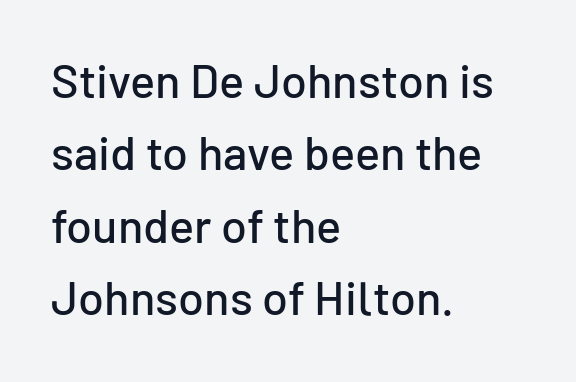
Q: Is the text italic (slanted)? A: No, it is upright.
Q: Is the typeface a serif or a sans-serif typeface? A: Sans-serif.
Q: Is the text underlined? A: No.
Q: How is the paragraph aligned? A: Left-aligned.
Q: Is the spacing between letters normal or unusually wide? A: Normal.
Q: Is the spacing between lines tight, normal or loose? A: Normal.
Q: Width (condensed, normal, or wide)? A: Normal.
Q: Stroke contrast? A: Low.
Q: x-height? A: Medium.
Q: Monospaced? A: No.
